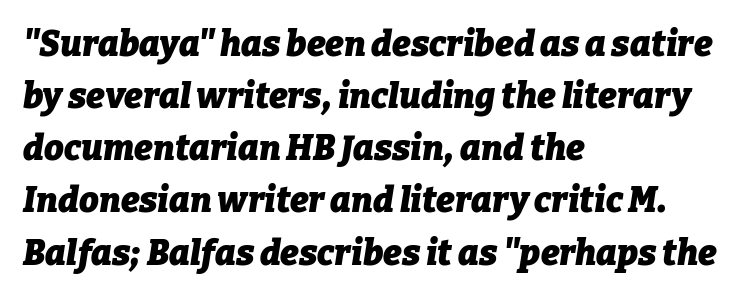
{"italic": "yes", "lean": "right", "slant_degrees": 9, "bold": "yes", "weight": "heavy", "width": "normal", "stroke_contrast": "low", "x_height": "medium", "monospaced": "no", "underline": "no", "align": "left", "line_spacing": "normal", "line_spacing_ratio": 1.49, "letter_spacing": "normal", "letter_spacing_em": 0.0, "glyph_px": 35}
